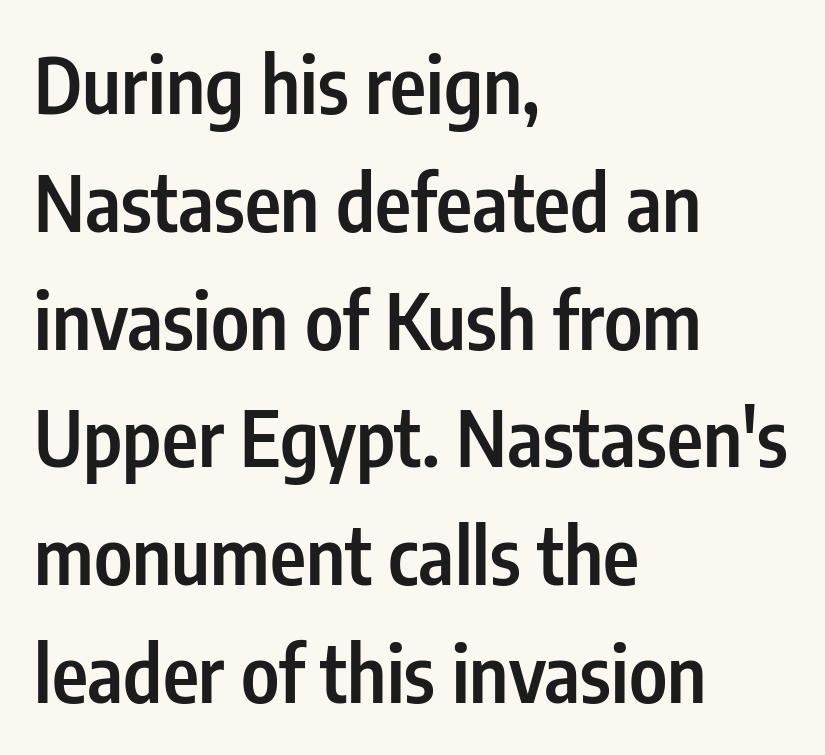
{"serif": "no", "italic": "no", "bold": "semi", "weight": "semibold", "width": "condensed", "stroke_contrast": "low", "x_height": "medium", "monospaced": "no", "underline": "no", "align": "left", "line_spacing": "normal", "line_spacing_ratio": 1.53, "letter_spacing": "normal", "letter_spacing_em": 0.0, "glyph_px": 77}
